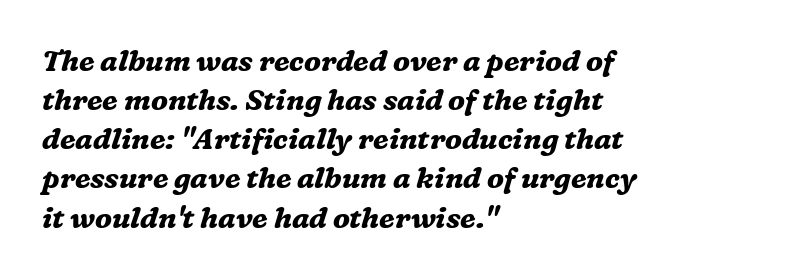
These lines sit exactly where default settings would place them. Casual observation: everything's shoved over to the left. Font category for this specimen: serif. Default kerning and tracking; the words read as compact shapes.
